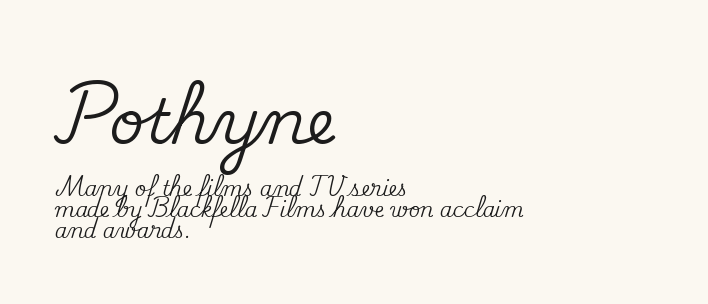
Q: Is the text italic (slanted)? A: Yes.
Q: Is the typeface a serif or a sans-serif typeface? A: Serif.
Q: Is the text underlined? A: No.
Q: How is the paragraph aligned? A: Left-aligned.
Q: Is the spacing between letters normal or unusually wide? A: Normal.
Q: Is the spacing between lines tight, normal or loose? A: Tight.
Q: Which block of text is set in a larger size, the first (top) or the second (bottom)? A: The first (top) one.
Q: Width (condensed, normal, or wide)? A: Normal.
Q: Stroke contrast? A: Medium.
Q: x-height? A: Small.
Q: Monospaced? A: No.
